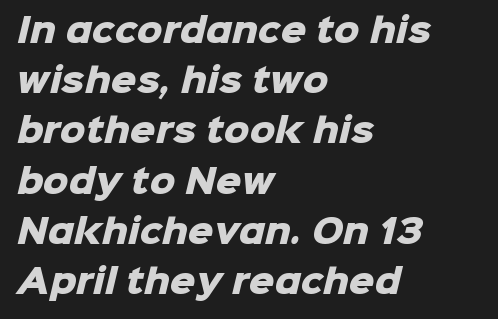
Q: Is the text bold? A: Yes.
Q: Is the typeface a serif or a sans-serif typeface? A: Sans-serif.
Q: Is the text underlined? A: No.
Q: How is the paragraph aligned? A: Left-aligned.
Q: Is the spacing between letters normal or unusually wide? A: Normal.
Q: Is the spacing between lines tight, normal or loose? A: Normal.
Q: Width (condensed, normal, or wide)? A: Normal.
Q: Stroke contrast? A: Low.
Q: x-height? A: Medium.
Q: Monospaced? A: No.
